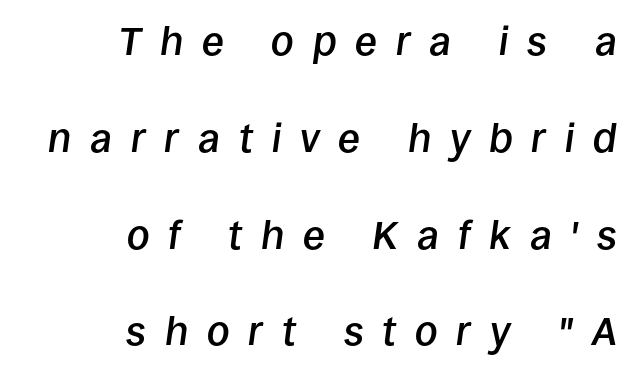
The image shows 40 px semibold type, italic (leaning right); set right-aligned, loose line spacing (2.42x), unusually wide letter spacing (+0.47 em), not underlined; low stroke contrast and a large x-height.
